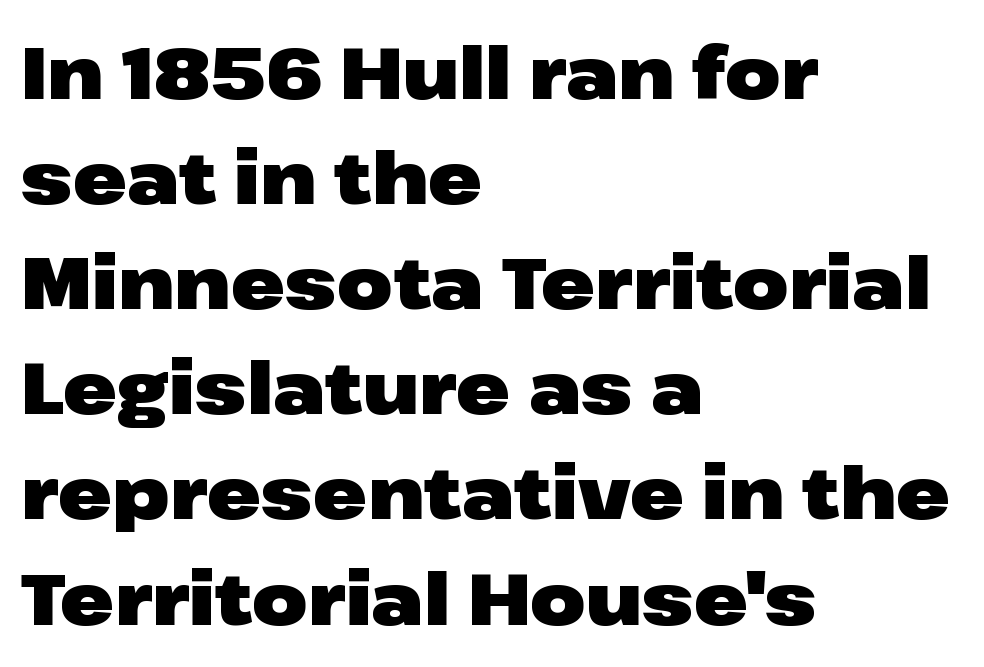
The specimen omits any rule beneath the text block's lines. Do the characters align in a grid? No, the font is proportional. In terms of weight, the rendering is a true, heavy bold. The line-height multiplier appears to be the usual default.
